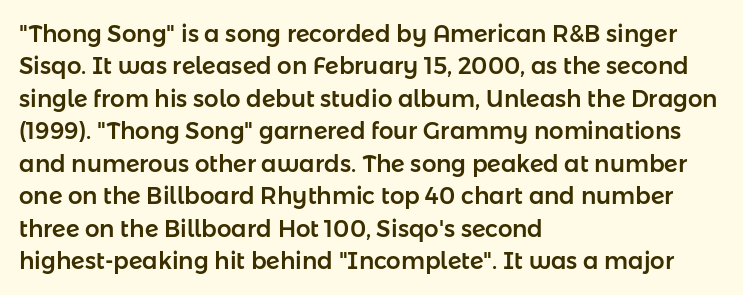
The image shows 23 px text type, upright; set left-aligned, normal line spacing (1.41x), normal letter spacing, not underlined.
